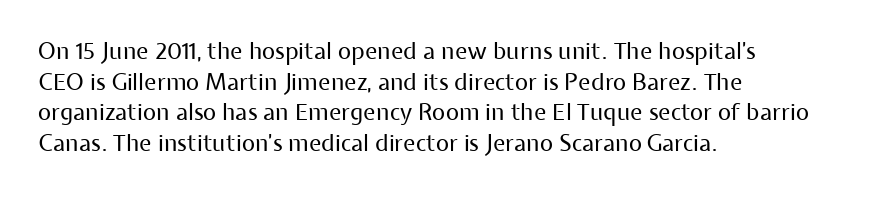
Q: Is the text bold? A: No.
Q: Is the text italic (slanted)? A: No, it is upright.
Q: Is the text underlined? A: No.
Q: How is the paragraph aligned? A: Left-aligned.
Q: Is the spacing between letters normal or unusually wide? A: Normal.
Q: Is the spacing between lines tight, normal or loose? A: Normal.
